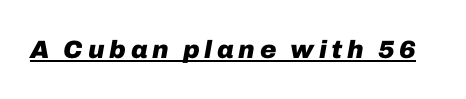
In terms of posture, this sample is oblique. Underlining? Definitely there. The characters look thick and weighty, a clear bold.
